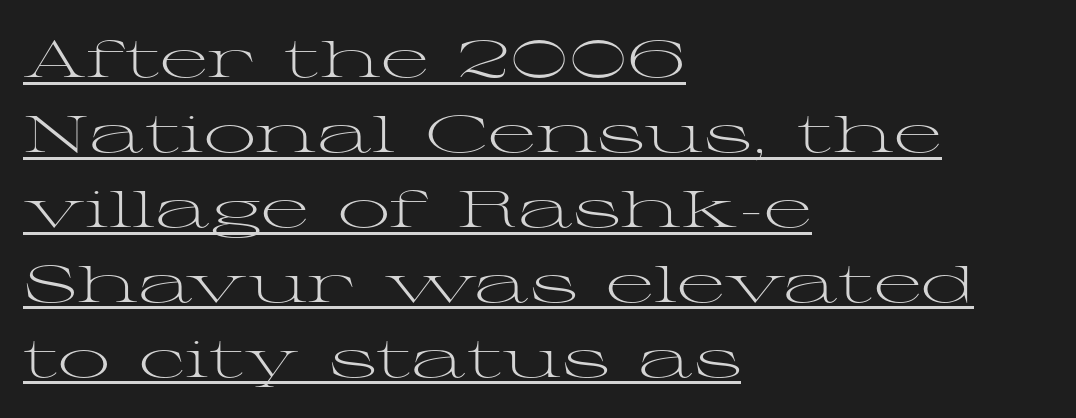
The rendered words wear a rule along their underside. A typesetter would call this proportional, since set widths differ per character. Normally led — the rows are evenly, conventionally spaced. Is the block centered? No — it sits flush against the left margin. Ink coverage per letter is moderate at most.
